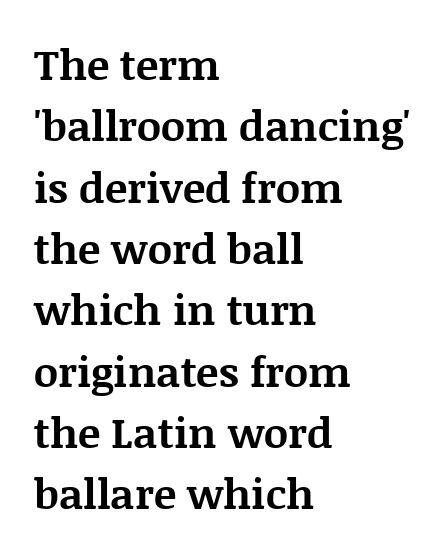
Every character sits straight up, as roman type does. Tracking value appears to be zero — textbook default spacing. The gap between lines stays unmarked. Short and long lines alike share a common starting point at left. Spacing verdict: proportional, widths tailored to each character.
